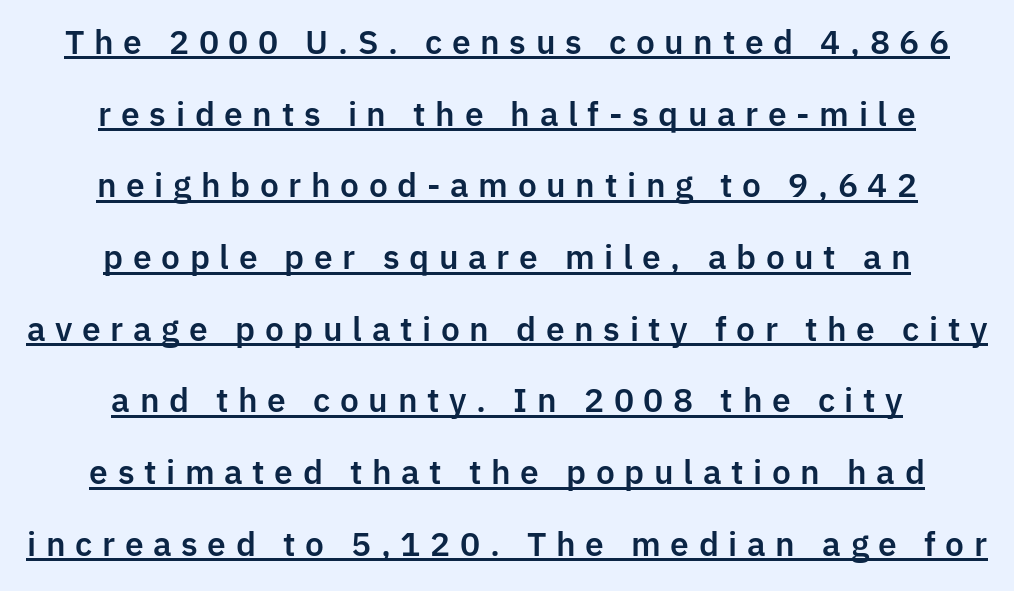
The image shows 32 px sans-serif type, upright; set centered, loose line spacing (2.24x), unusually wide letter spacing (+0.3 em), underlined; low stroke contrast and a medium x-height.
